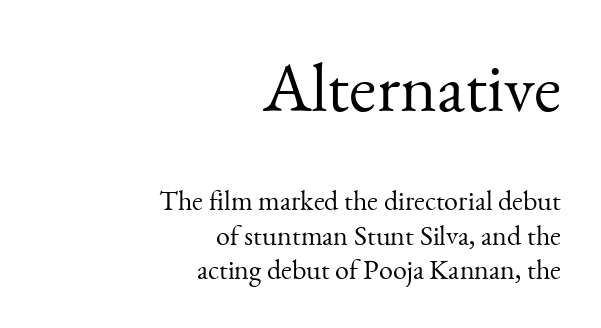
{"serif": "yes", "italic": "no", "bold": "no", "weight": "light", "width": "normal", "stroke_contrast": "medium", "x_height": "small", "monospaced": "no", "underline": "no", "align": "right", "line_spacing_ratio": 1.22, "letter_spacing": "normal", "letter_spacing_em": 0.0, "larger_block": "first", "size_ratio": 2.5, "glyph_px": 70}
